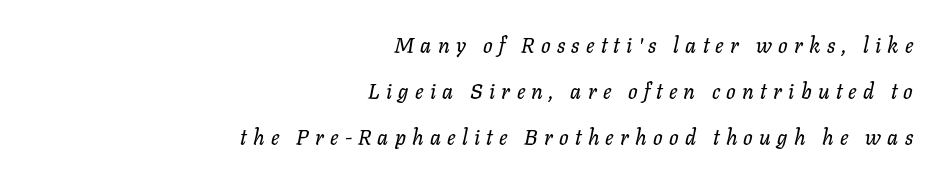
{"italic": "yes", "lean": "right", "slant_degrees": 11, "underline": "no", "align": "right", "line_spacing": "loose", "line_spacing_ratio": 2.2, "letter_spacing": "wide", "letter_spacing_em": 0.3, "glyph_px": 21}
